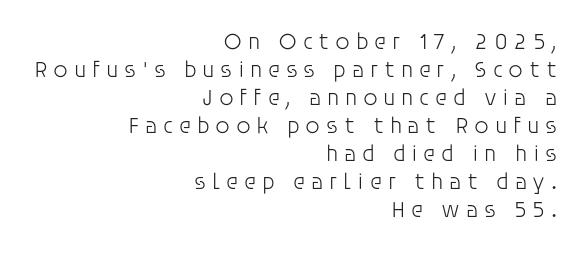
Q: Is the text bold? A: No.
Q: Is the text italic (slanted)? A: No, it is upright.
Q: Is the text underlined? A: No.
Q: How is the paragraph aligned? A: Right-aligned.
Q: Is the spacing between letters normal or unusually wide? A: Unusually wide.
